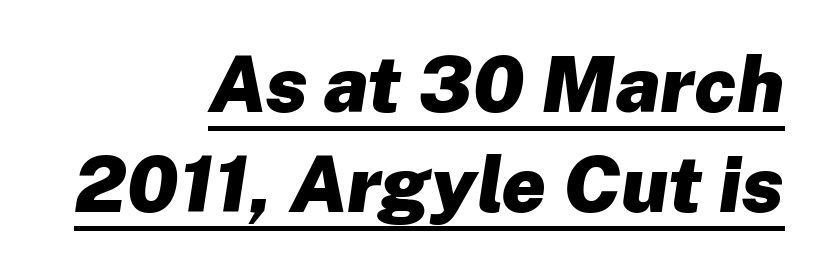
The image shows 78 px heavy type, italic (leaning right); set right-aligned, normal line spacing (1.28x), normal letter spacing, underlined; low stroke contrast and a medium x-height.
